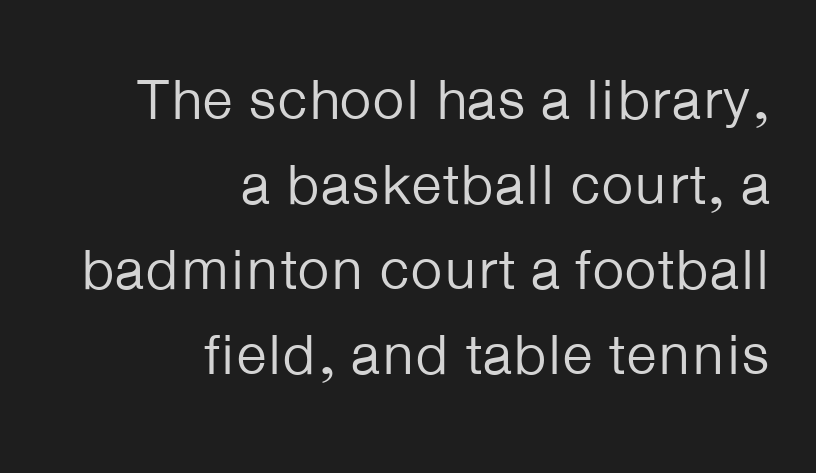
{"serif": "no", "italic": "no", "bold": "no", "weight": "regular", "width": "normal", "stroke_contrast": "low", "x_height": "medium", "monospaced": "no", "underline": "no", "align": "right", "line_spacing": "normal", "line_spacing_ratio": 1.49, "letter_spacing": "normal", "letter_spacing_em": 0.0, "glyph_px": 57}
